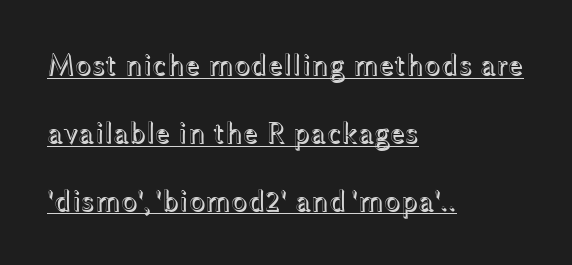
{"italic": "no", "width": "wide", "x_height": "medium", "monospaced": "no", "underline": "yes", "align": "left", "line_spacing": "loose", "line_spacing_ratio": 2.26, "letter_spacing": "normal", "letter_spacing_em": 0.0, "glyph_px": 30}
